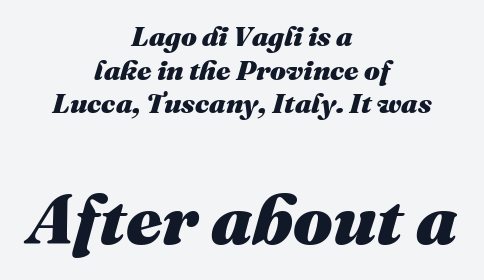
Q: Is the text bold? A: Yes.
Q: Is the text italic (slanted)? A: Yes, it leans right by about 16 degrees.
Q: Is the text underlined? A: No.
Q: How is the paragraph aligned? A: Centered.
Q: Is the spacing between letters normal or unusually wide? A: Normal.
Q: Which block of text is set in a larger size, the first (top) or the second (bottom)? A: The second (bottom) one.
Q: Width (condensed, normal, or wide)? A: Normal.
Q: Stroke contrast? A: Medium.
Q: x-height? A: Medium.
Q: Monospaced? A: No.
